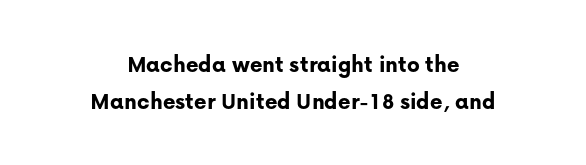
{"italic": "no", "bold": "yes", "underline": "no", "align": "center", "line_spacing": "normal", "line_spacing_ratio": 1.54, "letter_spacing": "normal", "letter_spacing_em": 0.0, "glyph_px": 24}
